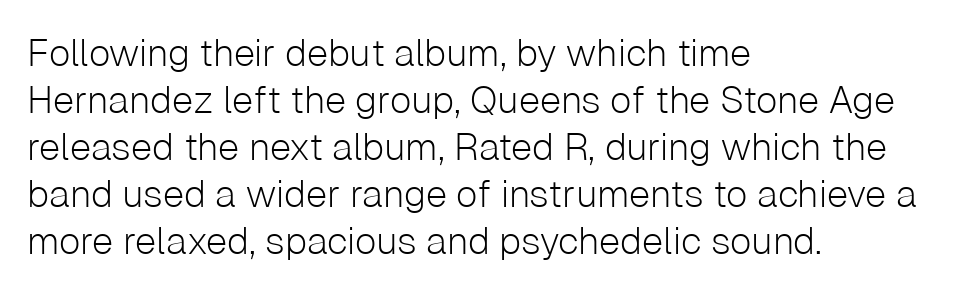
{"serif": "no", "italic": "no", "bold": "no", "weight": "light", "width": "normal", "stroke_contrast": "low", "x_height": "medium", "monospaced": "no", "underline": "no", "align": "left", "line_spacing_ratio": 1.24, "letter_spacing": "normal", "letter_spacing_em": 0.0, "glyph_px": 38}
